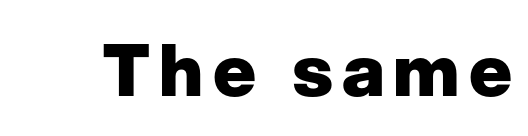
Q: Is the text bold? A: Yes.
Q: Is the text italic (slanted)? A: No, it is upright.
Q: Is the typeface a serif or a sans-serif typeface? A: Sans-serif.
Q: Is the text underlined? A: No.
Q: Width (condensed, normal, or wide)? A: Normal.
Q: Stroke contrast? A: Low.
Q: x-height? A: Medium.
Q: Monospaced? A: No.
